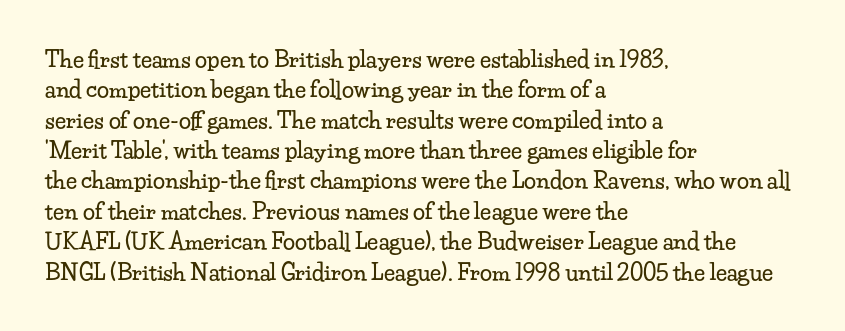
Descenders are the only things crossing below the line. The paragraph has a hard left edge and a soft right edge. Nothing unusual about the tracking: characters are spaced as the font intends. Vertically, the passage feels balanced, rows spaced as you'd expect. If you drew a line through each stem, it would be perfectly vertical.
